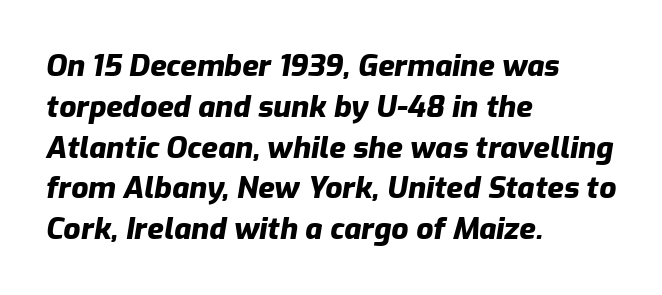
The image shows 30 px heavy type, italic (leaning right); set left-aligned, normal line spacing (1.36x), normal letter spacing, not underlined; low stroke contrast and a medium x-height.
